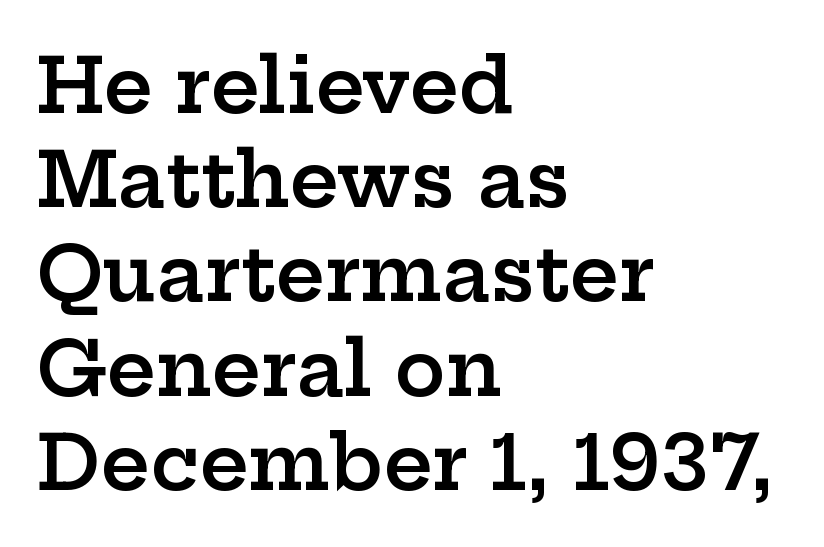
Do the characters align in a grid? No, the font is proportional. Characters remain perfectly vertical along every line. To sum up the face: it has serifs. You could call the tracking neutral — neither tight nor loose. This rendering features lettering with no underline.
